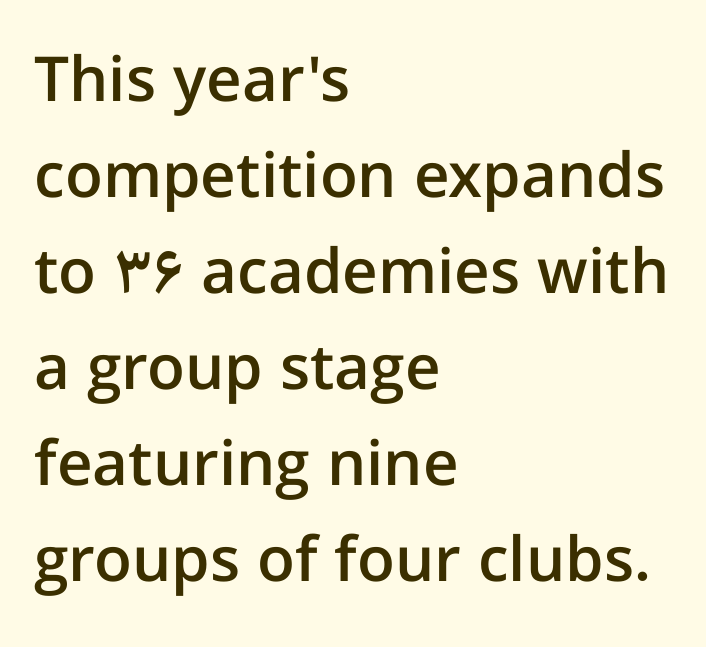
The image shows 62 px semibold sans-serif type, upright; set left-aligned, normal line spacing (1.55x), normal letter spacing, not underlined; low stroke contrast and a medium x-height.
